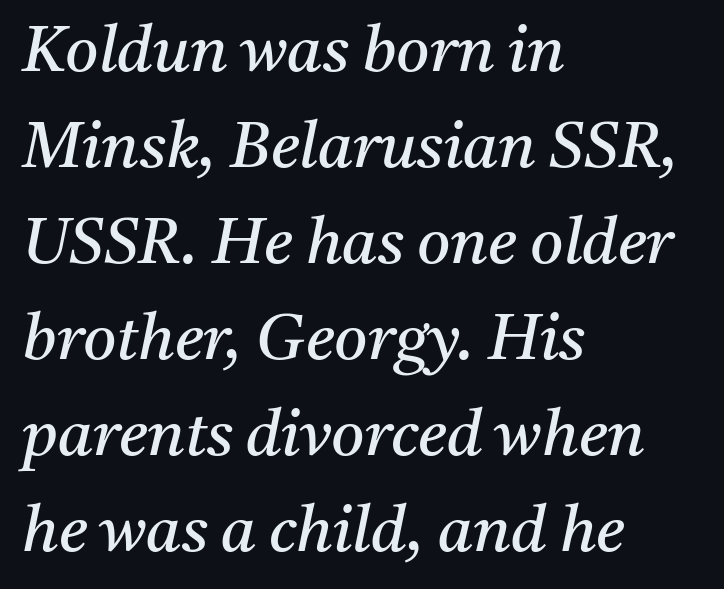
Q: Is the text bold? A: No.
Q: Is the text italic (slanted)? A: Yes, it leans right by about 11 degrees.
Q: Is the typeface a serif or a sans-serif typeface? A: Serif.
Q: Is the text underlined? A: No.
Q: How is the paragraph aligned? A: Left-aligned.
Q: Is the spacing between letters normal or unusually wide? A: Normal.
Q: Is the spacing between lines tight, normal or loose? A: Normal.
Q: Width (condensed, normal, or wide)? A: Normal.
Q: Stroke contrast? A: Medium.
Q: x-height? A: Medium.
Q: Monospaced? A: No.
